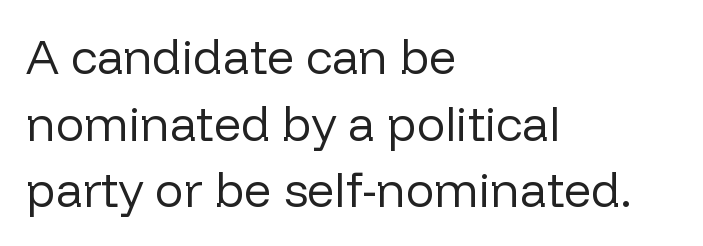
The image shows 48 px regular-weight sans-serif type, upright; set left-aligned, normal line spacing (1.39x), normal letter spacing, not underlined; low stroke contrast and a medium x-height.
